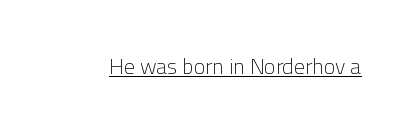
The image shows 22 px text type, upright; set normal letter spacing, underlined.
